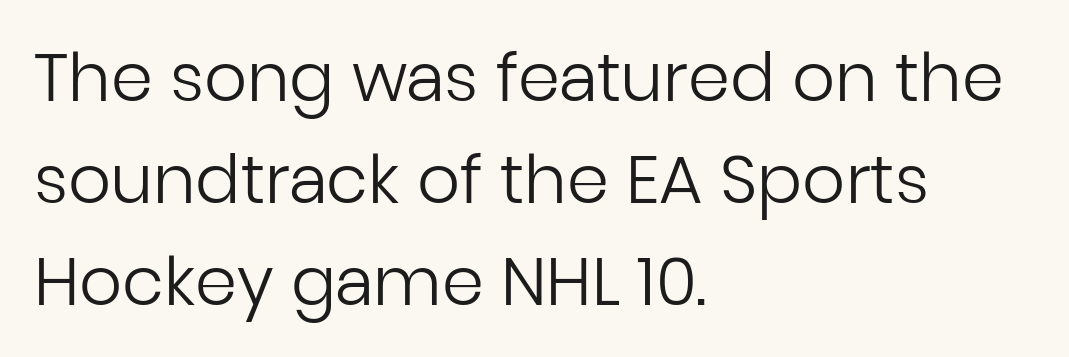
Is the stroke heavy? The answer is a plain regular-or-lighter. Bare-footed words on every line. Font category for this specimen: sans-serif. Left-aligned paragraph, ragged on the right. Spacing verdict: proportional, widths tailored to each character. Tracking value appears to be zero — textbook default spacing.
